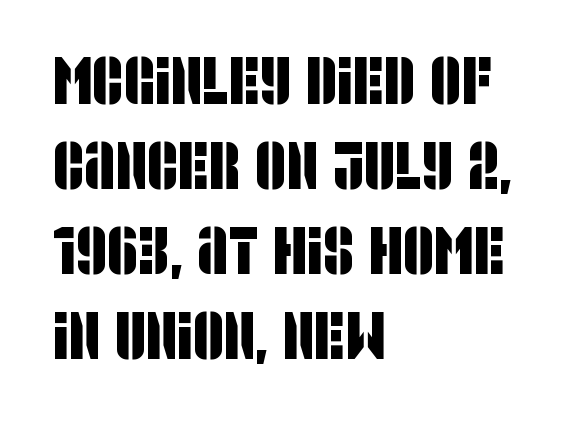
This sample keeps an unexceptional amount of space between lines. Note the varied advance widths — an 'i' is clearly narrower than an 'm'. Short and long lines alike share a common starting point at left. Examine the stroke ends and you'll find no serifs. There is no visible air inserted between adjacent glyphs. The words here are not underlined.
